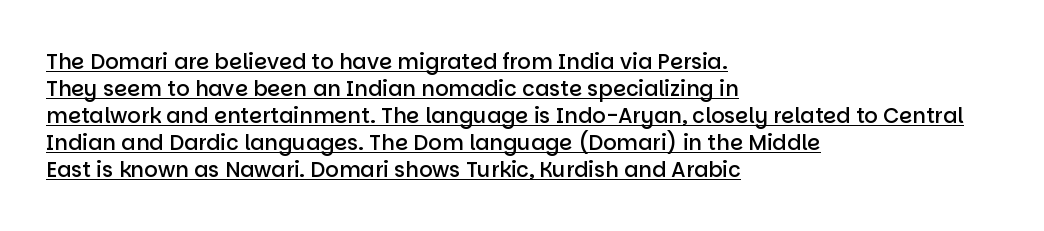
Reading down the column, the eye jumps a familiar distance to each next line. Like a heading marked for emphasis, these lines bear an underscore. These lines stack with their left ends in a neat column. Weight check: semibold — heavier than regular, not quite bold.
